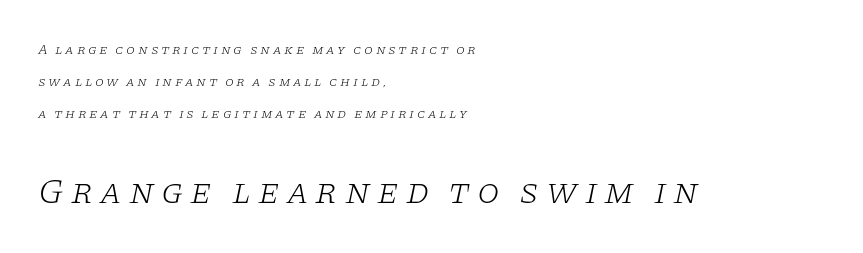
{"serif": "yes", "italic": "yes", "lean": "right", "slant_degrees": 11, "bold": "no", "weight": "light", "width": "wide", "stroke_contrast": "low", "x_height": "large", "monospaced": "no", "underline": "no", "align": "left", "line_spacing": "loose", "line_spacing_ratio": 2.29, "larger_block": "second", "size_ratio": 2.57, "glyph_px": 36}
